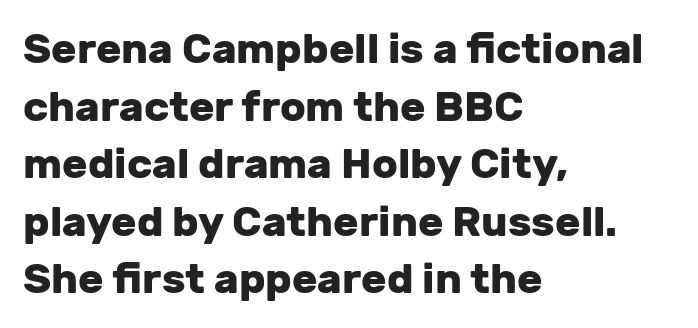
The face used here has the dense, thick strokes of a bold. Casual observation: everything's shoved over to the left. Nobody drew a line under any word here. Leading: standard. Grotesque or geometric, the face here clearly has no serifs. The letters sit at their default tracking, neither squeezed nor spread.
